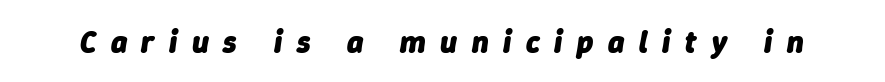
Q: Is the text bold? A: Yes.
Q: Is the text italic (slanted)? A: Yes, it leans right by about 9 degrees.
Q: Is the text underlined? A: No.
Q: Is the spacing between letters normal or unusually wide? A: Unusually wide.
Q: Width (condensed, normal, or wide)? A: Normal.
Q: Stroke contrast? A: Low.
Q: x-height? A: Medium.
Q: Monospaced? A: No.
